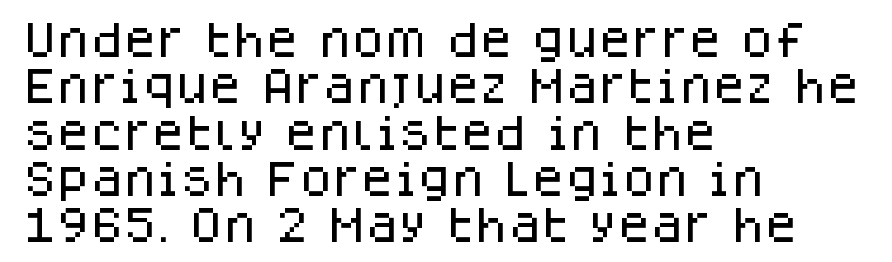
Varying glyph widths throughout — classic text-font behaviour. What stands out about the letter spacing? Nothing — it is the standard amount. Characters remain perfectly vertical along every line. The paragraph shown leans on its left margin. Plain, unruled lines of type. The rendering shows plain stroke endings on the letterforms — a sans-serif design.
